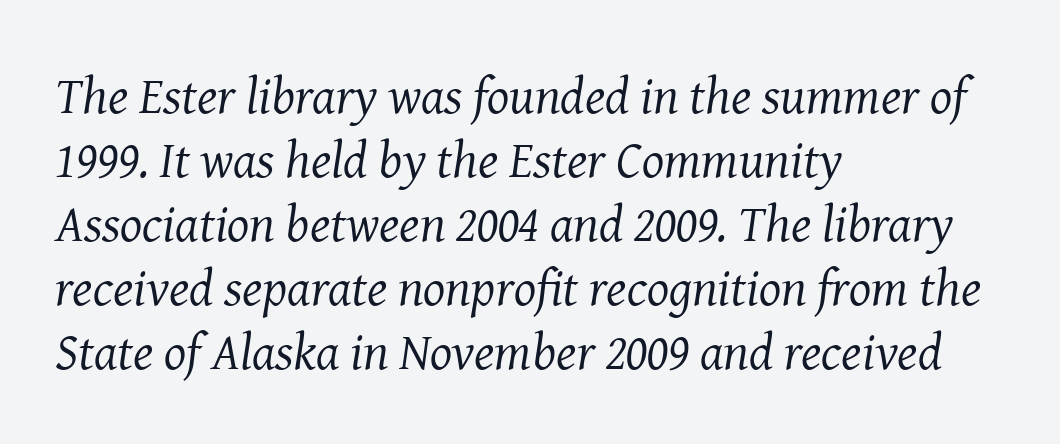
Q: Is the text bold? A: No.
Q: Is the text italic (slanted)? A: Yes, it leans right by about 8 degrees.
Q: Is the typeface a serif or a sans-serif typeface? A: Serif.
Q: Is the text underlined? A: No.
Q: How is the paragraph aligned? A: Left-aligned.
Q: Is the spacing between letters normal or unusually wide? A: Normal.
Q: Width (condensed, normal, or wide)? A: Normal.
Q: Stroke contrast? A: Medium.
Q: x-height? A: Medium.
Q: Monospaced? A: No.
